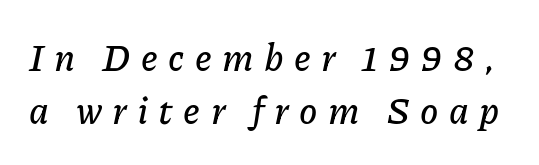
The rendering uses a moderate line-height, typical for paragraphs. You could not count columns in this text — the font is proportionally spaced. Decoration check: the copy has no underline. Italic: yes, the glyphs are oblique. The face used here is rendered with a markedly widened letterfit.
